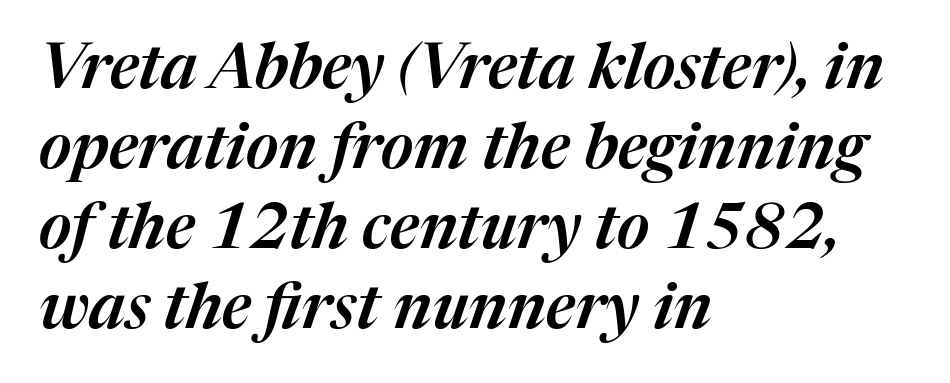
Q: Is the text italic (slanted)? A: Yes, it leans right by about 17 degrees.
Q: Is the text underlined? A: No.
Q: How is the paragraph aligned? A: Left-aligned.
Q: Is the spacing between letters normal or unusually wide? A: Normal.
Q: Is the spacing between lines tight, normal or loose? A: Normal.
Q: Width (condensed, normal, or wide)? A: Normal.
Q: Stroke contrast? A: Medium.
Q: x-height? A: Medium.
Q: Monospaced? A: No.
